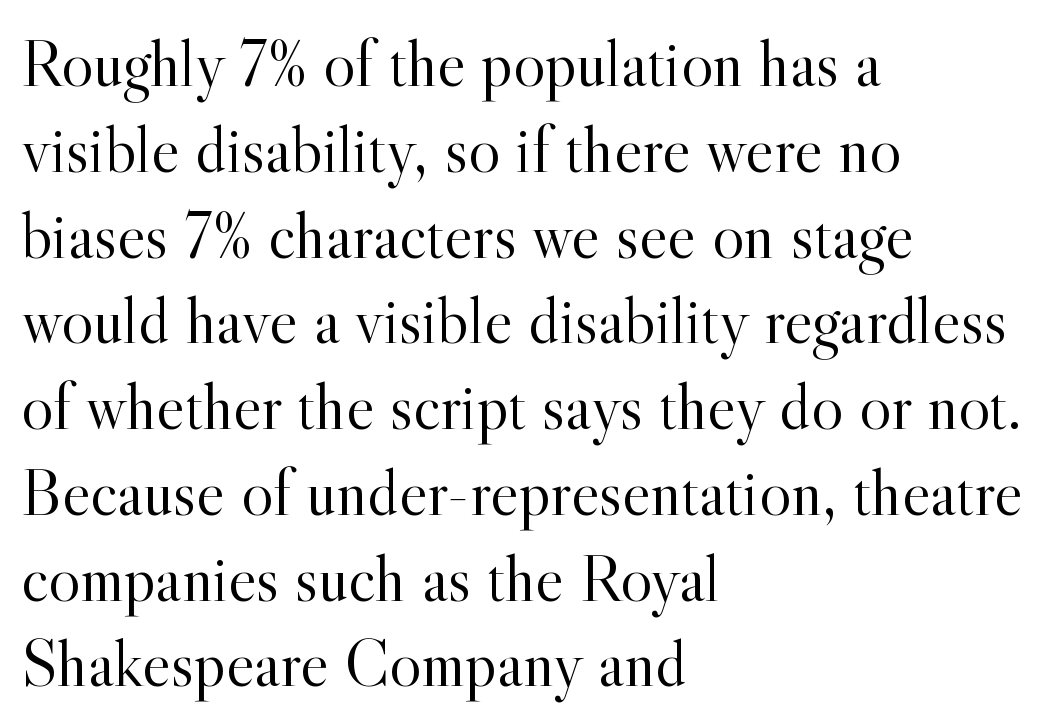
{"serif": "yes", "italic": "no", "bold": "no", "weight": "light", "width": "normal", "x_height": "small", "monospaced": "no", "underline": "no", "align": "left", "line_spacing": "normal", "line_spacing_ratio": 1.28, "letter_spacing": "normal", "letter_spacing_em": 0.0, "glyph_px": 67}
